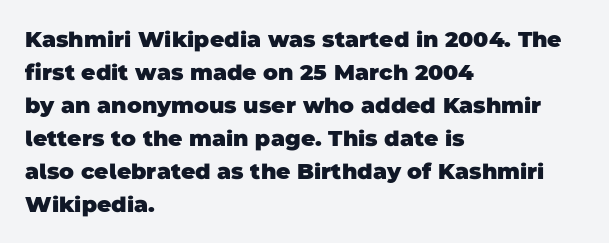
The words here are not underlined. The gaps between neighbouring characters are ordinary and unremarkable. The strokes are fattened all the way to bold. Summary of vertical rhythm: regular, with standard interline spacing. The paragraph has a hard left edge and a soft right edge.
